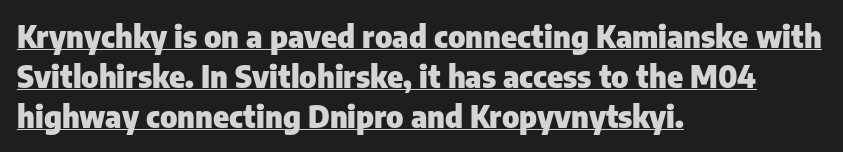
Q: Is the text bold? A: Yes.
Q: Is the text italic (slanted)? A: No, it is upright.
Q: Is the typeface a serif or a sans-serif typeface? A: Sans-serif.
Q: Is the text underlined? A: Yes.
Q: How is the paragraph aligned? A: Left-aligned.
Q: Is the spacing between letters normal or unusually wide? A: Normal.
Q: Is the spacing between lines tight, normal or loose? A: Normal.
Q: Width (condensed, normal, or wide)? A: Normal.
Q: Stroke contrast? A: Low.
Q: x-height? A: Medium.
Q: Monospaced? A: No.
